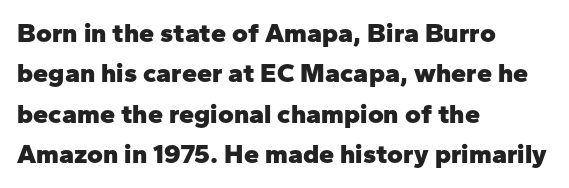
Q: Is the text bold? A: Yes.
Q: Is the text italic (slanted)? A: No, it is upright.
Q: Is the text underlined? A: No.
Q: How is the paragraph aligned? A: Left-aligned.
Q: Is the spacing between letters normal or unusually wide? A: Normal.
Q: Is the spacing between lines tight, normal or loose? A: Normal.
